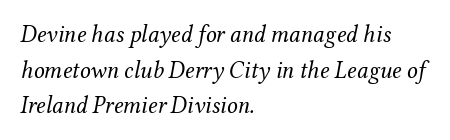
Q: Is the text bold? A: No.
Q: Is the text italic (slanted)? A: Yes, it leans right by about 12 degrees.
Q: Is the text underlined? A: No.
Q: How is the paragraph aligned? A: Left-aligned.
Q: Is the spacing between letters normal or unusually wide? A: Normal.
Q: Is the spacing between lines tight, normal or loose? A: Normal.
